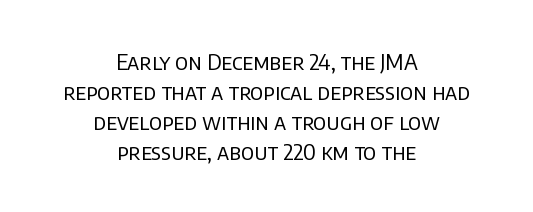
A clean baseline with only descenders dipping below it. Neither beginnings nor endings align; midpoints do. Rows of type keep a routine distance in the vertical direction. Glyph-to-glyph distance matches everyday printed text. In terms of posture, this sample is upright.
